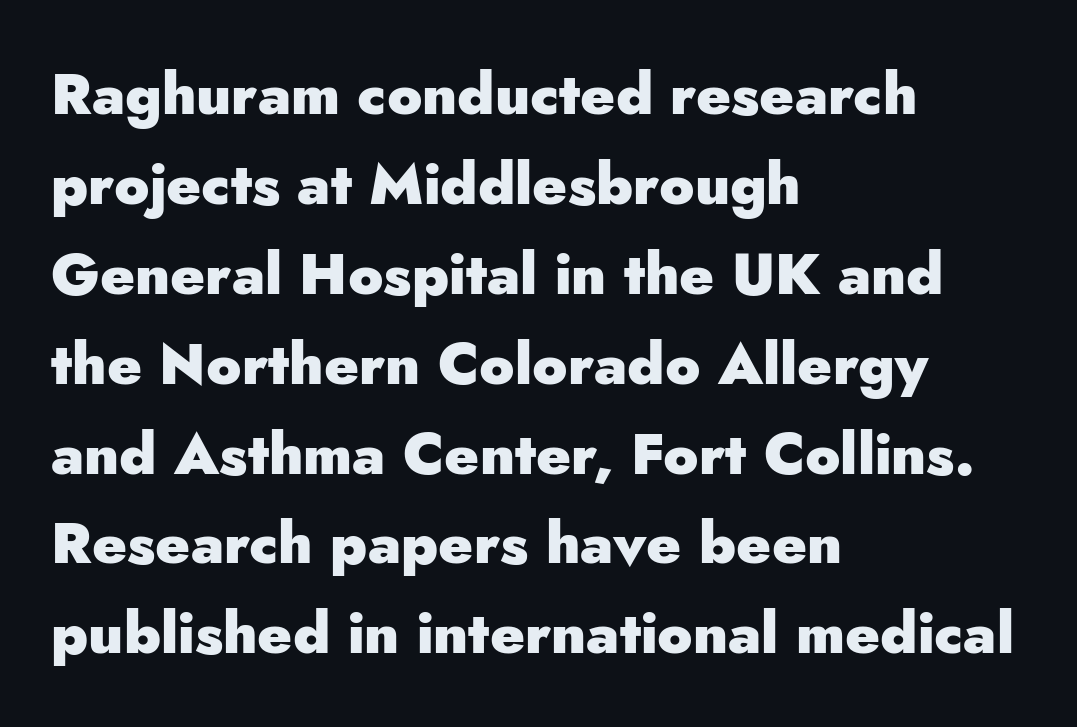
Stroke terminals: plain, sans-serif. The rendering keeps characters at their native spacing. Varying glyph widths throughout — classic text-font behaviour. The sample has been set heavy, in full bold.
